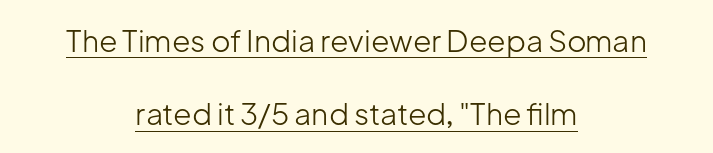
The rendered words wear a rule along their underside. The face used here is rendered with its standard letterfit. Short and long lines alike share a common midpoint. Serifs: no, the terminals of the letterforms are clean. Nothing heavy about these letters — not bold at all.
